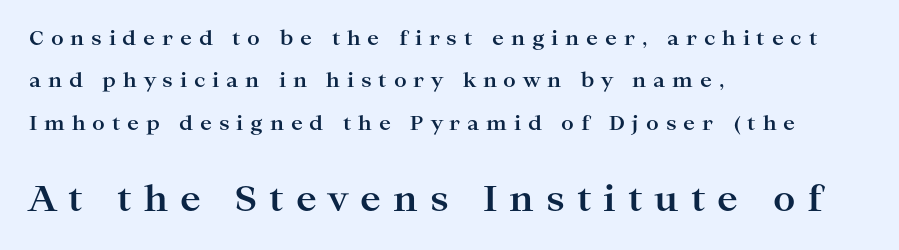
Style check: upright. The space directly below the letters is spotless. Does the leading feel generous? Absolutely, it's lavish. Is the block centered? No — it sits flush against the left margin.
